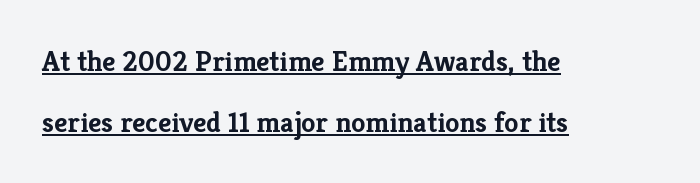
The image shows 29 px semibold serif type, upright; set left-aligned, loose line spacing (2.09x), normal letter spacing, underlined; low stroke contrast and a medium x-height.
